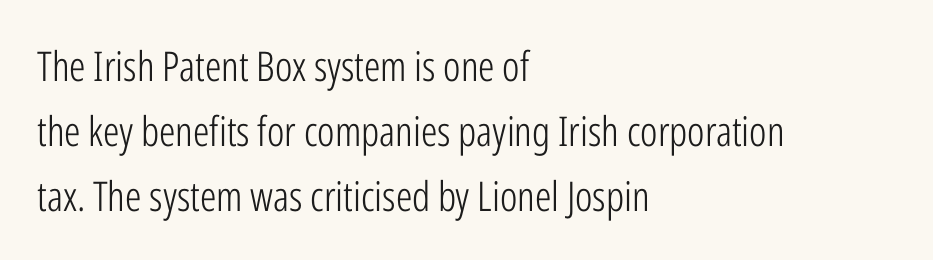
{"serif": "no", "italic": "no", "bold": "no", "weight": "light", "width": "condensed", "stroke_contrast": "low", "x_height": "medium", "monospaced": "no", "underline": "no", "align": "left", "line_spacing": "normal", "line_spacing_ratio": 1.58, "letter_spacing": "normal", "letter_spacing_em": 0.0, "glyph_px": 41}
